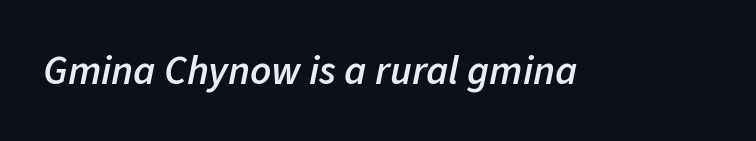
The image shows 41 px semibold type, italic (leaning right); set normal letter spacing, not underlined; low stroke contrast and a medium x-height.
